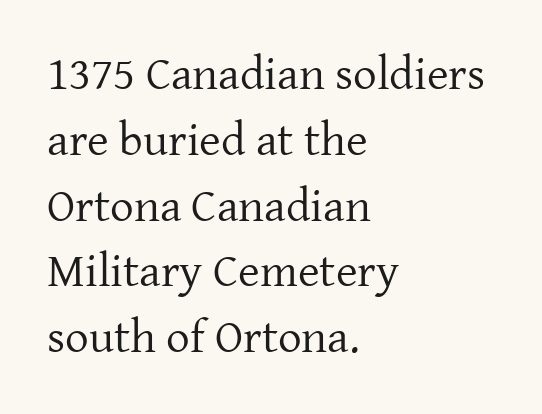
The image shows 47 px regular-weight serif type, upright; set left-aligned, normal line spacing (1.4x), normal letter spacing, not underlined; low stroke contrast and a medium x-height.
